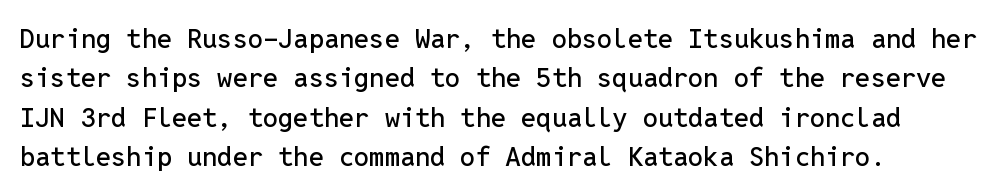
Q: Is the text italic (slanted)? A: No, it is upright.
Q: Is the text underlined? A: No.
Q: How is the paragraph aligned? A: Left-aligned.
Q: Is the spacing between letters normal or unusually wide? A: Normal.
Q: Is the spacing between lines tight, normal or loose? A: Normal.
